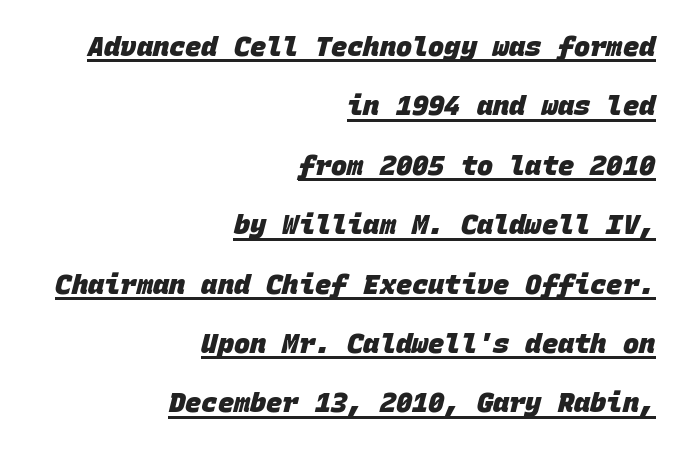
{"bold": "yes", "underline": "yes", "align": "right", "line_spacing": "loose", "line_spacing_ratio": 2.2, "letter_spacing": "normal", "letter_spacing_em": 0.0, "glyph_px": 27}
